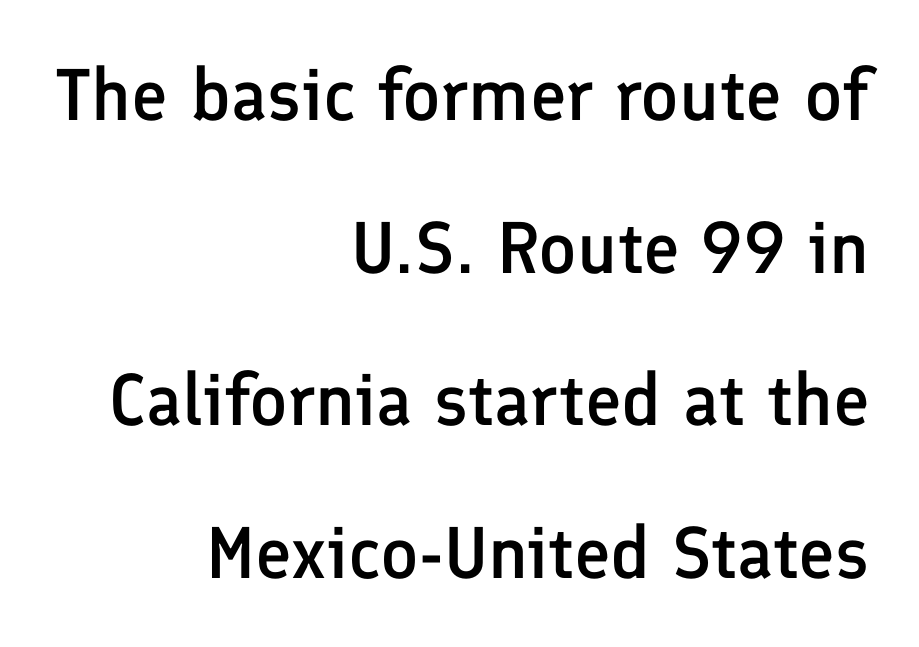
The image shows 73 px semibold sans-serif type, upright; set right-aligned, loose line spacing (2.09x), normal letter spacing, not underlined; low stroke contrast and a medium x-height.
